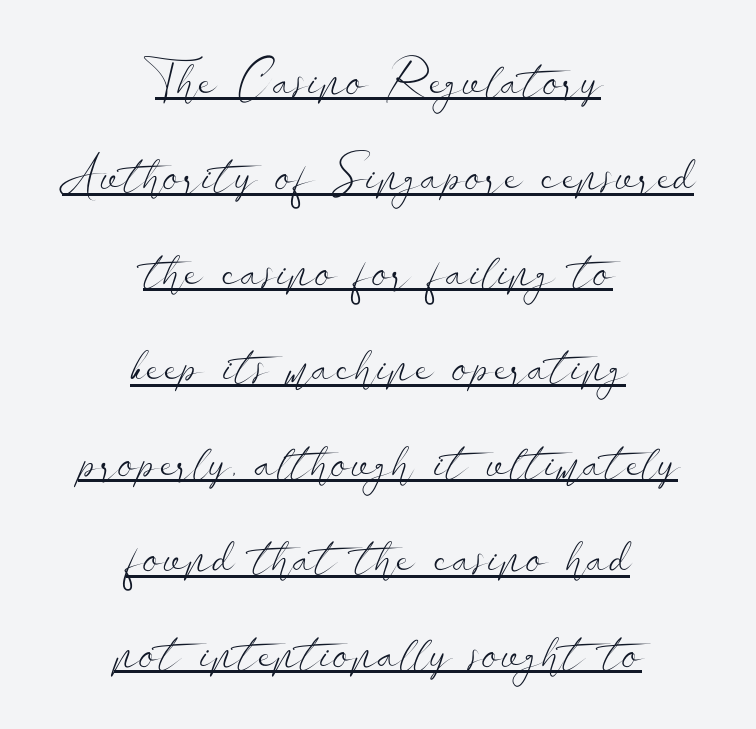
Each line is balanced around a shared central axis. The passage shown is typed in a proportional face where columns would drift. Letters have the restrained weight of plain body copy at most. What's the leading like? Stretched, with rows far apart.
